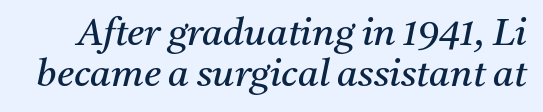
The image shows 38 px regular-weight serif type, italic (leaning right); set tight line spacing (1.07x), normal letter spacing, not underlined; medium stroke contrast and a medium x-height.
